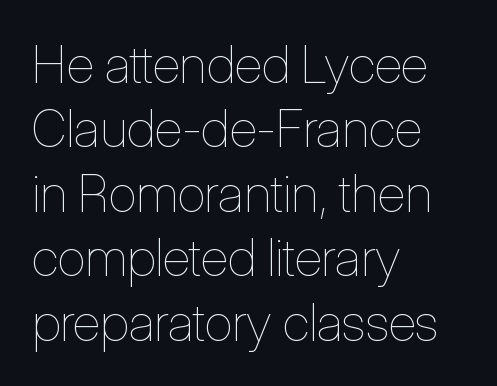
{"italic": "no", "bold": "no", "weight": "thin", "width": "condensed", "stroke_contrast": "low", "x_height": "medium", "monospaced": "no", "underline": "no", "align": "left", "line_spacing_ratio": 1.24, "letter_spacing": "normal", "letter_spacing_em": 0.0, "glyph_px": 52}
